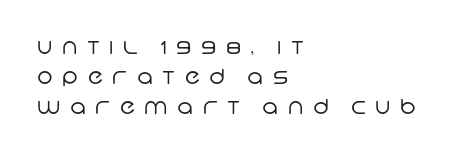
{"bold": "no", "underline": "no", "align": "left", "line_spacing": "normal", "line_spacing_ratio": 1.44, "letter_spacing": "wide", "letter_spacing_em": 0.46, "glyph_px": 21}
